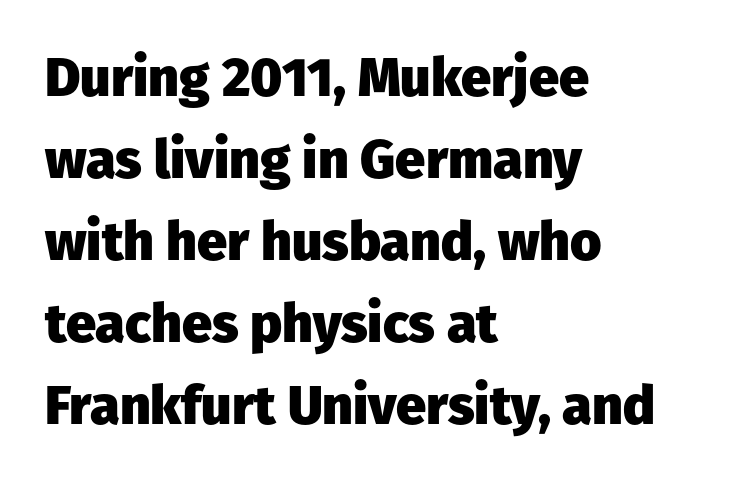
The image shows 54 px heavy sans-serif type, upright; set left-aligned, normal line spacing (1.52x), normal letter spacing, not underlined; low stroke contrast and a medium x-height.
